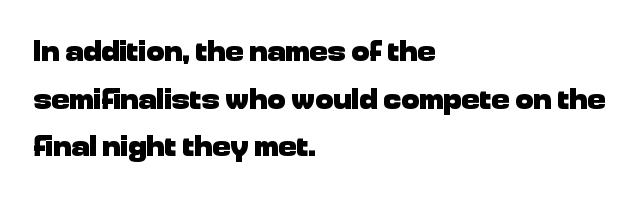
The image shows 30 px heavy sans-serif type, upright; set left-aligned, normal line spacing (1.59x), normal letter spacing, not underlined; low stroke contrast and a medium x-height.
